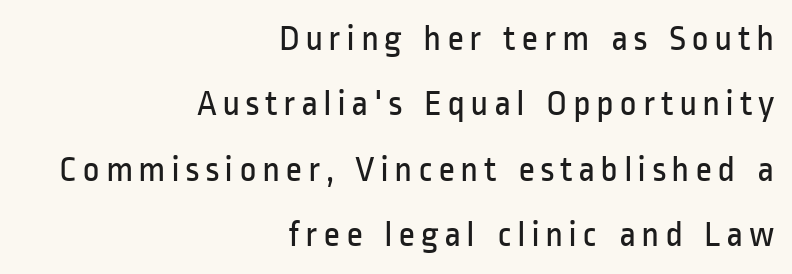
Weight: in the light-to-regular range. The passage is arranged like a letterhead date or caption credit — flush right. Vertical strokes here are truly vertical. Check where the strokes stop: nothing finishes them off — pure sans. Underline: absent. The letters advance in unequal steps, a hallmark of proportional type.
